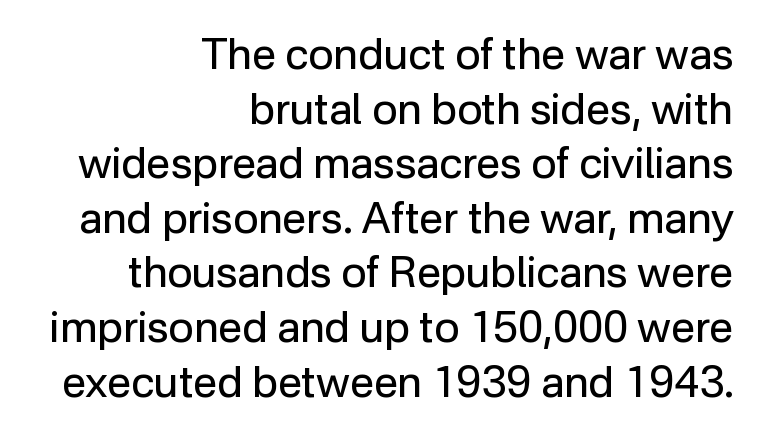
The image shows 43 px regular-weight sans-serif type, upright; set right-aligned, normal line spacing (1.27x), normal letter spacing, not underlined; low stroke contrast and a medium x-height.
